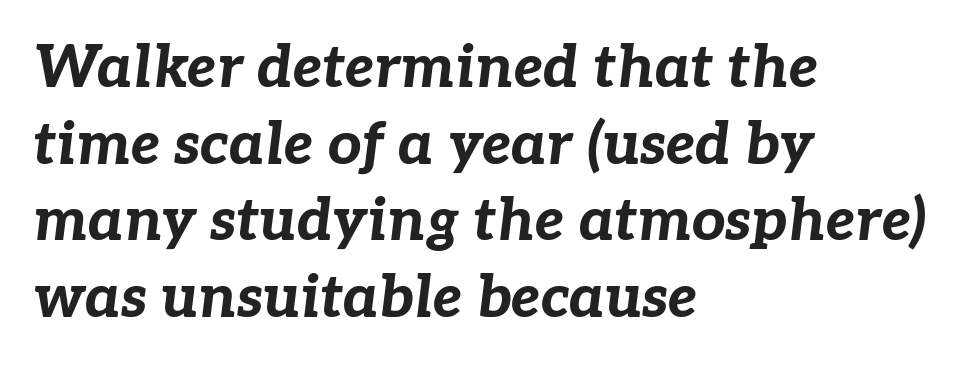
Q: Is the text bold? A: Yes.
Q: Is the text italic (slanted)? A: Yes, it leans right by about 7 degrees.
Q: Is the text underlined? A: No.
Q: How is the paragraph aligned? A: Left-aligned.
Q: Is the spacing between letters normal or unusually wide? A: Normal.
Q: Is the spacing between lines tight, normal or loose? A: Normal.
Q: Width (condensed, normal, or wide)? A: Normal.
Q: Stroke contrast? A: Low.
Q: x-height? A: Medium.
Q: Monospaced? A: No.
